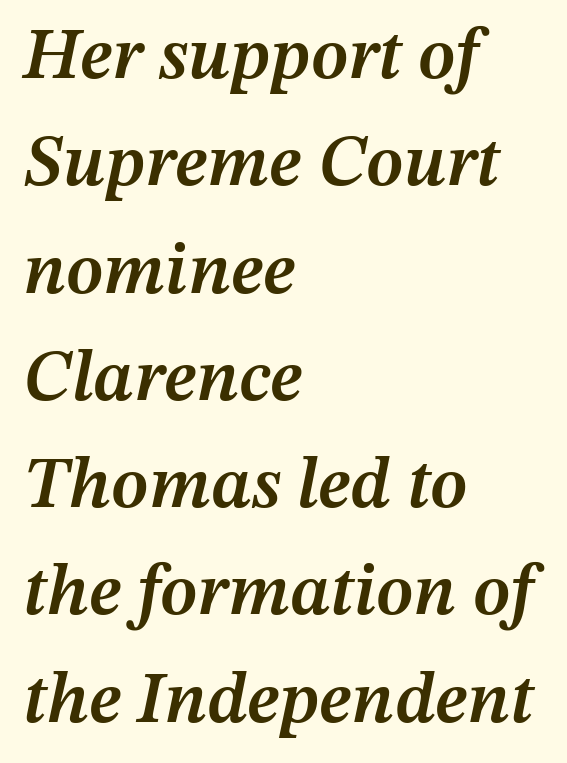
Q: Is the text bold? A: Semi-bold.
Q: Is the text italic (slanted)? A: Yes, it leans right by about 12 degrees.
Q: Is the text underlined? A: No.
Q: How is the paragraph aligned? A: Left-aligned.
Q: Is the spacing between letters normal or unusually wide? A: Normal.
Q: Is the spacing between lines tight, normal or loose? A: Normal.
Q: Width (condensed, normal, or wide)? A: Normal.
Q: Stroke contrast? A: Medium.
Q: x-height? A: Medium.
Q: Monospaced? A: No.
